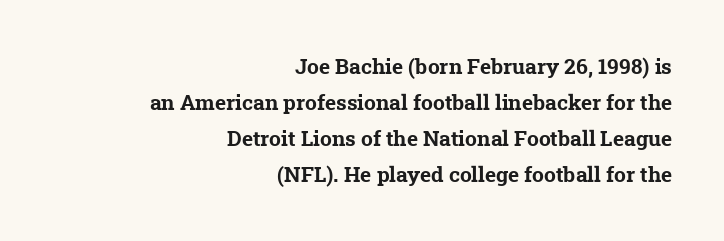
Q: Is the text bold? A: Yes.
Q: Is the text underlined? A: No.
Q: How is the paragraph aligned? A: Right-aligned.
Q: Is the spacing between letters normal or unusually wide? A: Normal.
